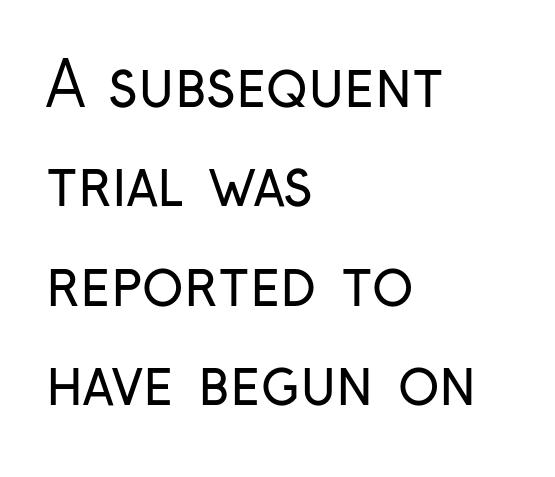
{"serif": "no", "italic": "no", "bold": "no", "weight": "regular", "width": "condensed", "stroke_contrast": "low", "x_height": "medium", "monospaced": "no", "underline": "no", "align": "left", "line_spacing": "normal", "line_spacing_ratio": 1.63, "letter_spacing": "normal", "letter_spacing_em": 0.0, "glyph_px": 61}
